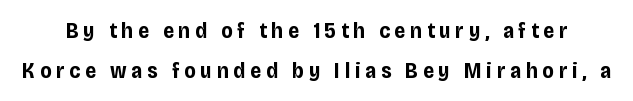
Q: Is the text bold? A: Yes.
Q: Is the text italic (slanted)? A: No, it is upright.
Q: Is the text underlined? A: No.
Q: Is the spacing between letters normal or unusually wide? A: Unusually wide.
